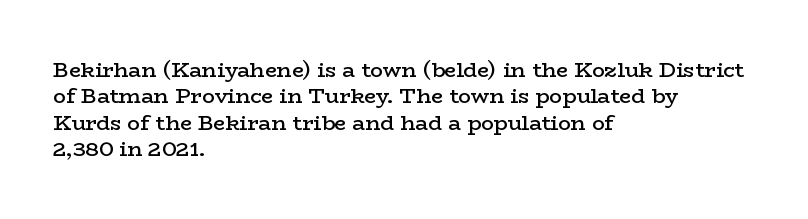
The image shows 21 px text type, upright; set left-aligned, normal line spacing (1.26x), normal letter spacing, not underlined.
